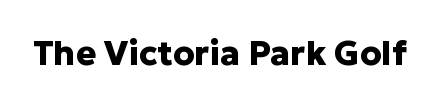
The image shows 34 px heavy sans-serif type, upright; set normal letter spacing, not underlined; low stroke contrast and a medium x-height.
